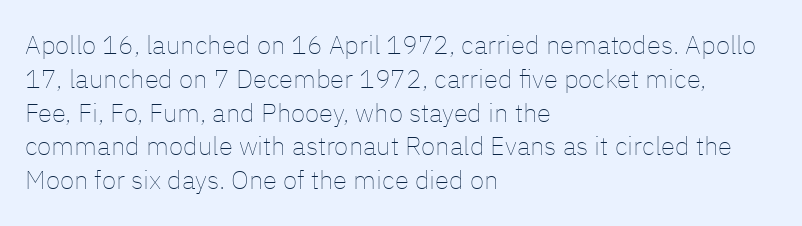
Q: Is the text bold? A: No.
Q: Is the text italic (slanted)? A: No, it is upright.
Q: Is the text underlined? A: No.
Q: How is the paragraph aligned? A: Left-aligned.
Q: Is the spacing between letters normal or unusually wide? A: Normal.
Q: Is the spacing between lines tight, normal or loose? A: Normal.
